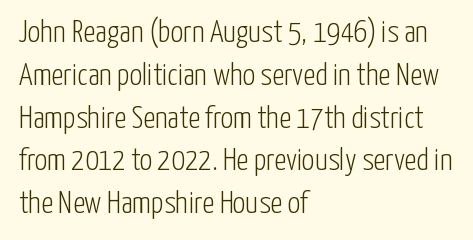
Quick note: underline off. Short note: letters normally spaced. Here the designer chose a conventional face with non-uniform glyph widths. The letters stand straight up with perfectly vertical stems.
